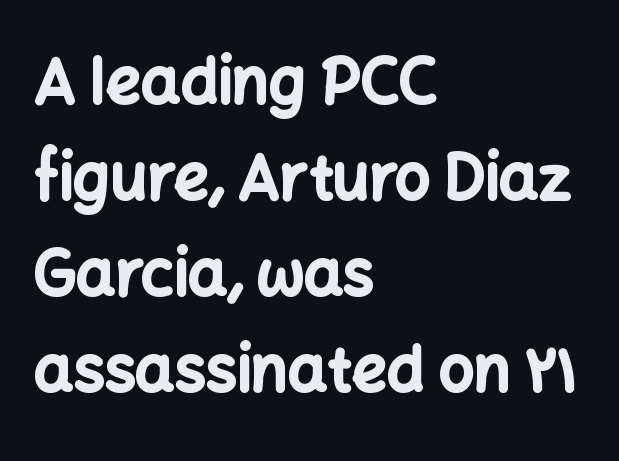
The type sits square on the baseline with zero lean. This rendering employs a face without finishing strokes, i.e., a sans-serif. The characters look thick and weighty, a clear bold. The lines are quadded left. You could not count columns in this text — the font is proportionally spaced. Is the letter spacing exaggerated? No — it looks like the ordinary default.
